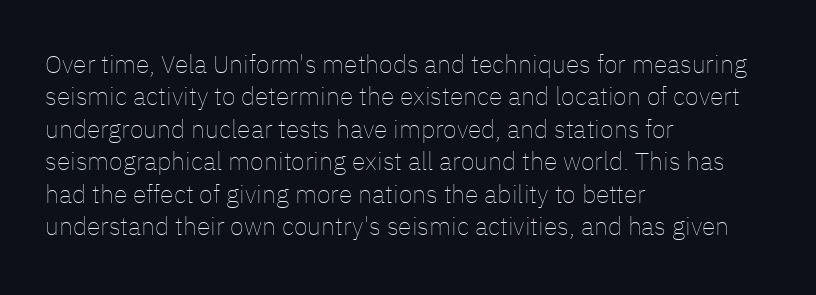
{"italic": "no", "bold": "no", "underline": "no", "align": "left", "line_spacing": "normal", "line_spacing_ratio": 1.3, "letter_spacing": "normal", "letter_spacing_em": 0.0, "glyph_px": 25}
